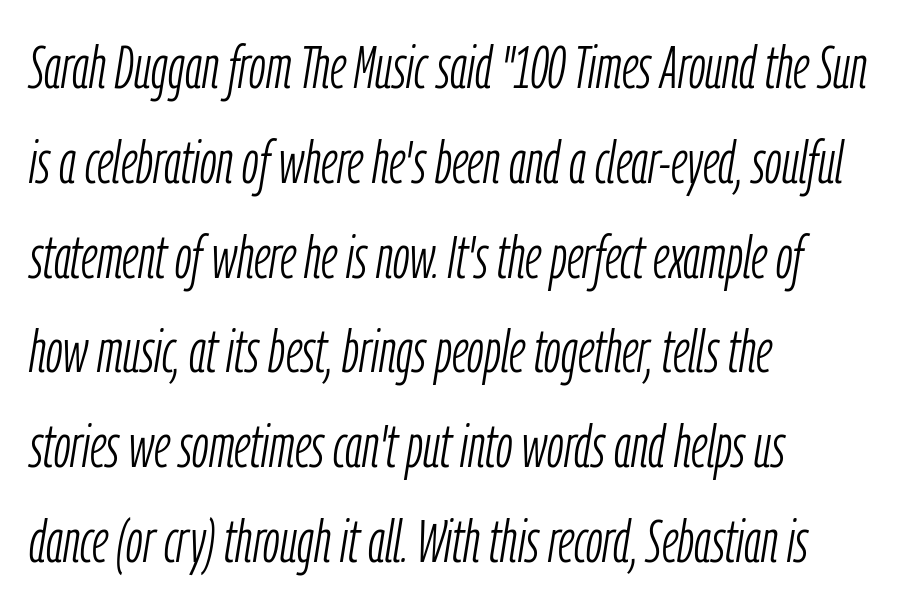
Q: Is the text bold? A: No.
Q: Is the text italic (slanted)? A: Yes, it leans right by about 9 degrees.
Q: Is the text underlined? A: No.
Q: How is the paragraph aligned? A: Left-aligned.
Q: Is the spacing between letters normal or unusually wide? A: Normal.
Q: Is the spacing between lines tight, normal or loose? A: Normal.
Q: Width (condensed, normal, or wide)? A: Condensed.
Q: Stroke contrast? A: Low.
Q: x-height? A: Medium.
Q: Monospaced? A: No.
